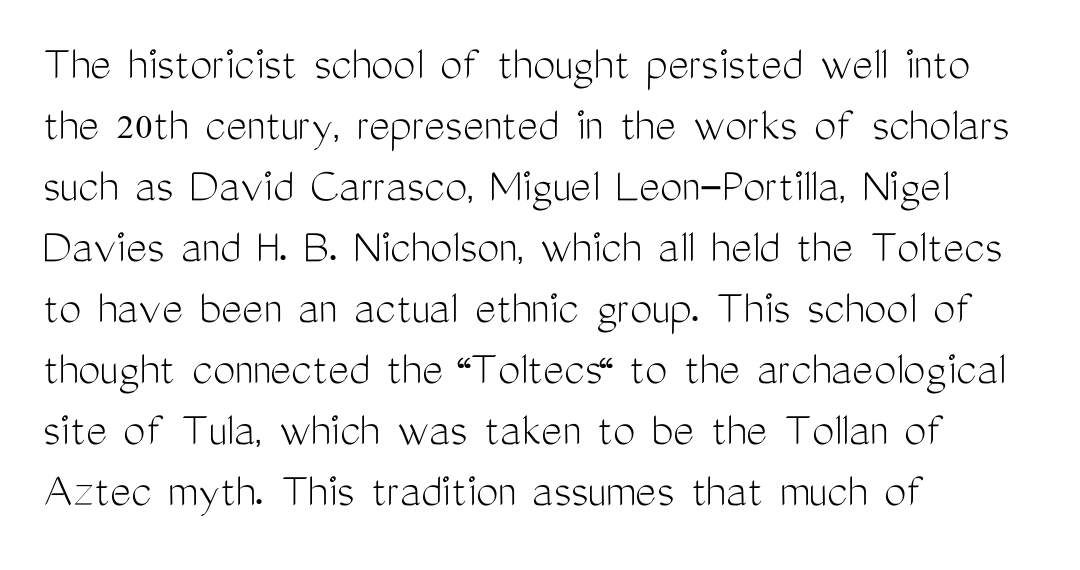
The image shows 50 px light, condensed sans-serif type, upright; set left-aligned, line spacing 1.22x, normal letter spacing, not underlined; medium stroke contrast and a medium x-height.
